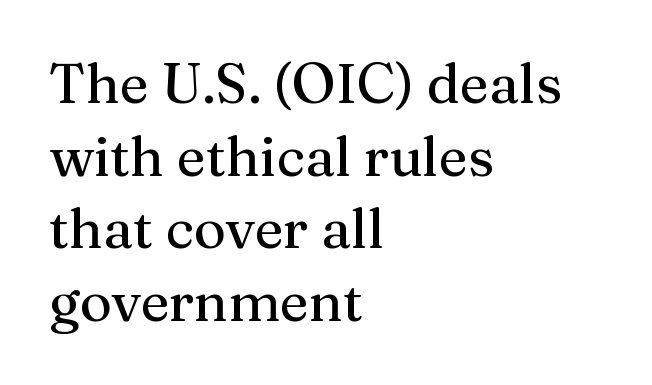
The image shows 55 px serif type, upright; set left-aligned, normal line spacing (1.32x), normal letter spacing, not underlined; medium stroke contrast and a medium x-height.
